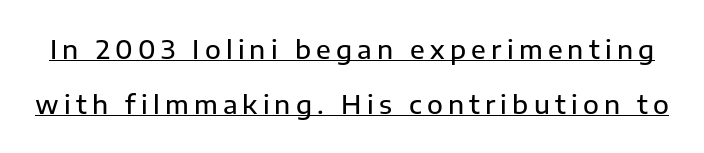
The image shows 26 px text type, upright; set loose line spacing (2.12x), unusually wide letter spacing (+0.2 em), underlined.
